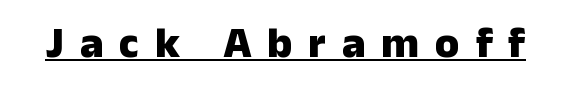
The glyphs have the mass of a bold cut. The typeface chosen for these lines omits serifs. You could only call the tracking loose — the letters float apart. This sample carries an underscore along the baseline area. Ascenders rise straight up at ninety degrees. Spacing verdict: proportional, widths tailored to each character.
